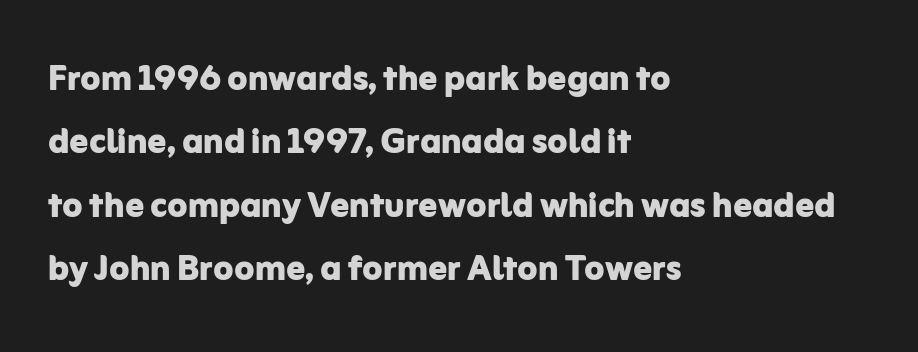
The image shows 46 px bold sans-serif type, upright; set left-aligned, normal line spacing (1.38x), normal letter spacing, not underlined; low stroke contrast and a medium x-height.
